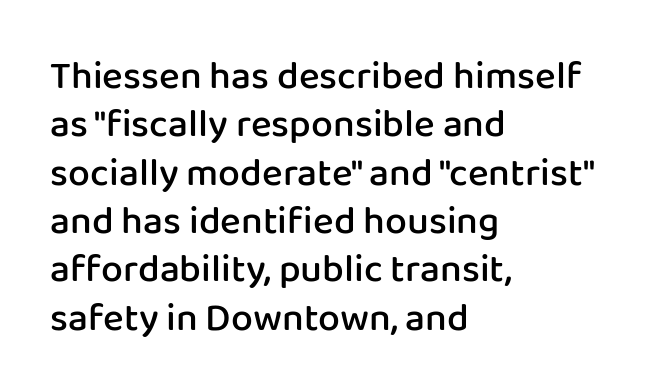
Rendered with straight, roman letterforms. Between one letter and the next there's only the usual sliver of space. A bit beefed up — I'd call it semibold rather than bold. Is the block centered? No — it sits flush against the left margin. The zone under the glyphs is completely vacant. Nope, no serifs anywhere on these letters.
